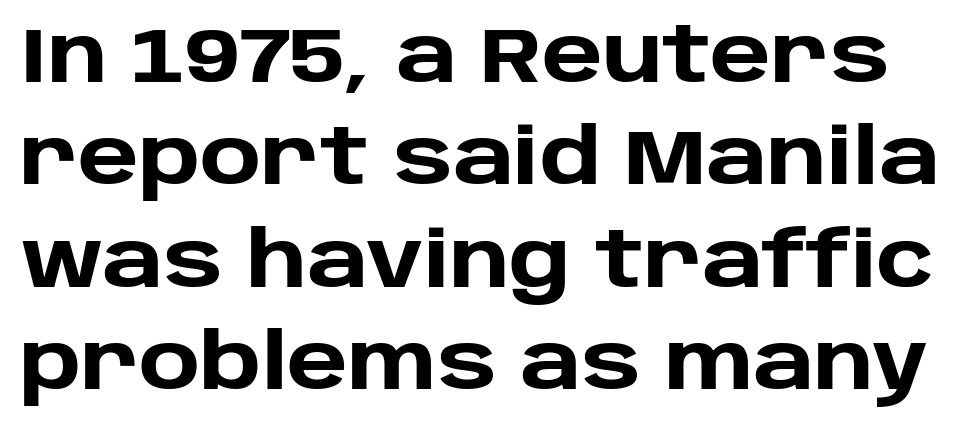
Nope, no serifs anywhere on these letters. Tall strokes in this sample are plumb rather than angled. This sample has the flowing, uneven cadence of proportional lettering. Rows of type keep a routine distance in the vertical direction. Unmarked baselines from the first word to the last. Inter-character spacing is left at the font's built-in metrics.
